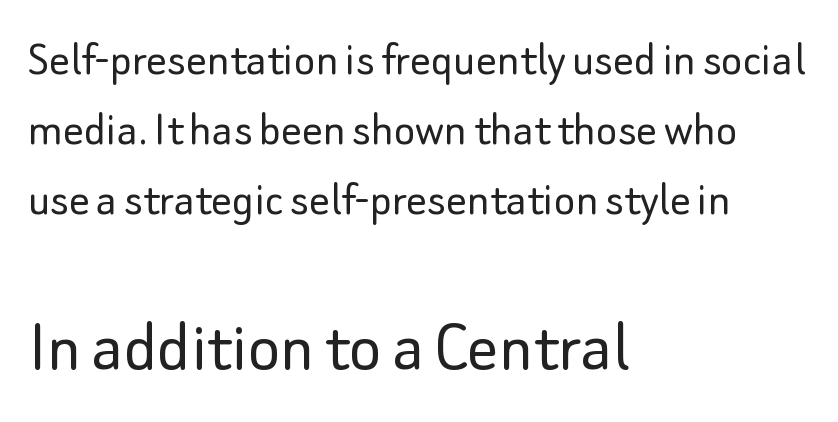
Q: Is the text bold? A: No.
Q: Is the text italic (slanted)? A: No, it is upright.
Q: Is the typeface a serif or a sans-serif typeface? A: Sans-serif.
Q: Is the text underlined? A: No.
Q: How is the paragraph aligned? A: Left-aligned.
Q: Is the spacing between letters normal or unusually wide? A: Normal.
Q: Is the spacing between lines tight, normal or loose? A: Normal.
Q: Which block of text is set in a larger size, the first (top) or the second (bottom)? A: The second (bottom) one.
Q: Width (condensed, normal, or wide)? A: Normal.
Q: Stroke contrast? A: Low.
Q: x-height? A: Small.
Q: Monospaced? A: No.
